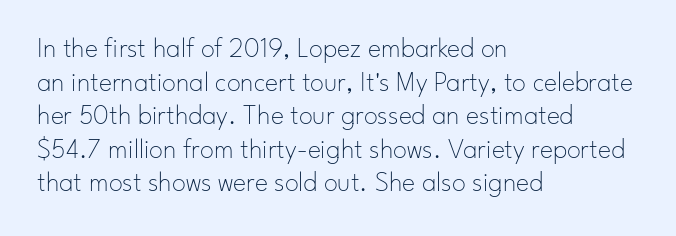
Posture: straight, roman, zero tilt. Each row of text sits above clean, open space. Varying glyph widths throughout — classic text-font behaviour. One-word summary of the alignment: left.
